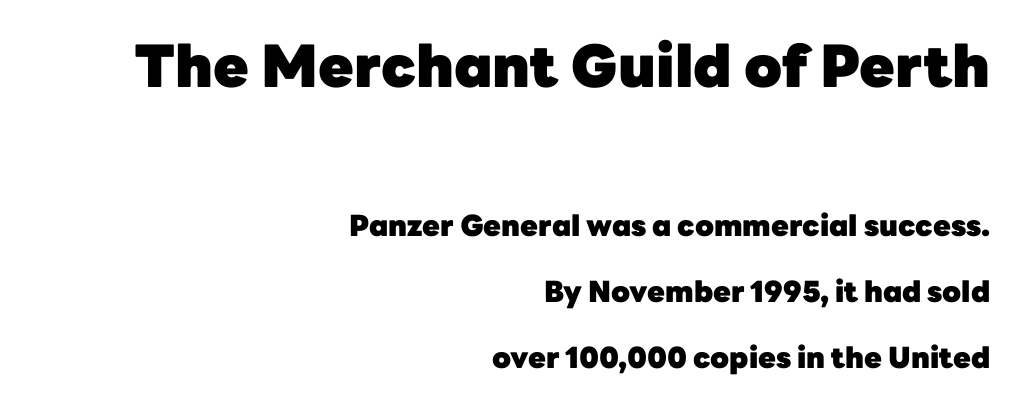
The rag falls on the left side of this text block. Here the first block reads like a headline and the second like body copy. Loosely led — the rows are spread out. Caption: standard tracking, unaltered. Spacing verdict: proportional, widths tailored to each character.
